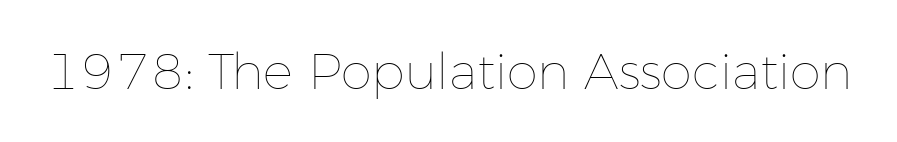
Q: Is the text bold? A: No.
Q: Is the text italic (slanted)? A: No, it is upright.
Q: Is the text underlined? A: No.
Q: Is the spacing between letters normal or unusually wide? A: Normal.
Q: Width (condensed, normal, or wide)? A: Normal.
Q: Stroke contrast? A: Low.
Q: x-height? A: Medium.
Q: Monospaced? A: No.
